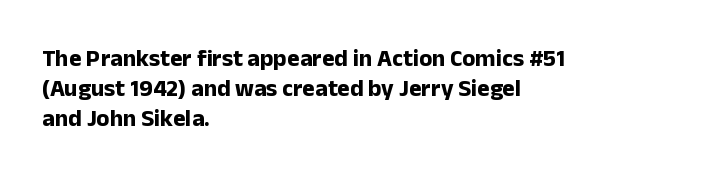
The image shows 24 px bold type, upright; set left-aligned, normal line spacing (1.25x), normal letter spacing, not underlined.
